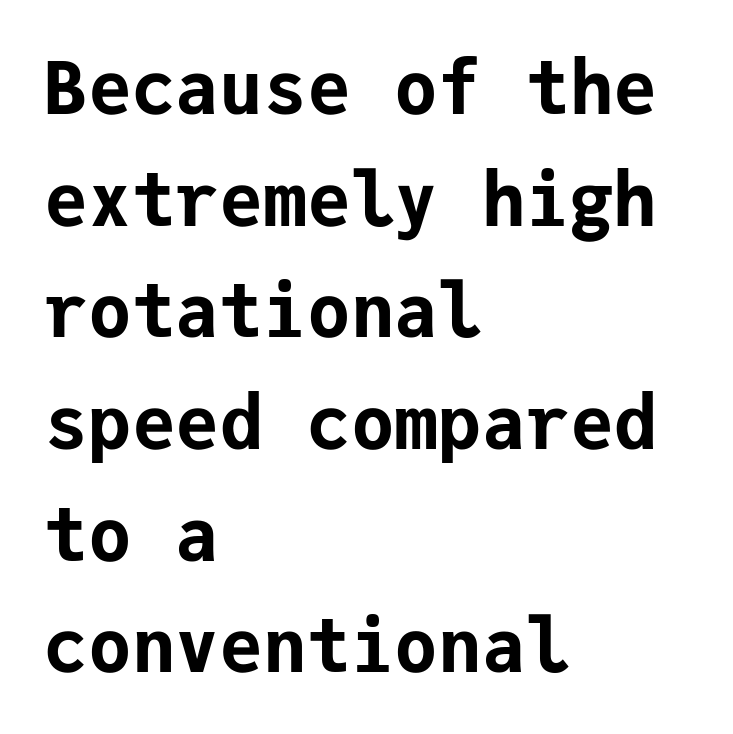
{"serif": "no", "italic": "no", "bold": "yes", "weight": "bold", "width": "normal", "stroke_contrast": "low", "x_height": "medium", "monospaced": "yes", "underline": "no", "align": "left", "line_spacing": "normal", "line_spacing_ratio": 1.53, "letter_spacing": "normal", "letter_spacing_em": 0.0, "glyph_px": 73}
